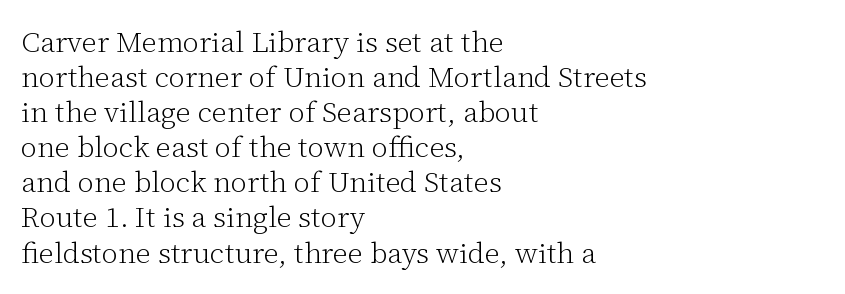
{"serif": "yes", "italic": "no", "bold": "no", "weight": "light", "width": "normal", "stroke_contrast": "low", "x_height": "medium", "monospaced": "no", "underline": "no", "align": "left", "line_spacing_ratio": 1.21, "letter_spacing": "normal", "letter_spacing_em": 0.0, "glyph_px": 29}
